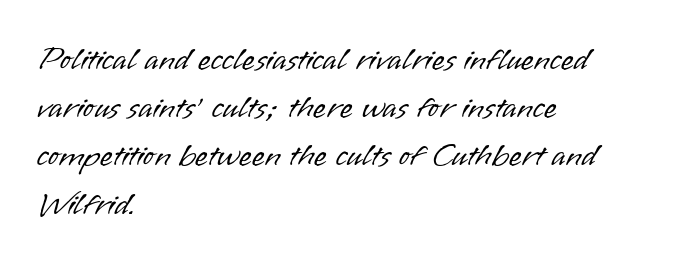
Default kerning and tracking; the words read as compact shapes. I'd call this a sans setting — the letters go barefoot. Is the stroke heavy? The answer is a plain regular-or-lighter. Quick note: interline space is typical.
